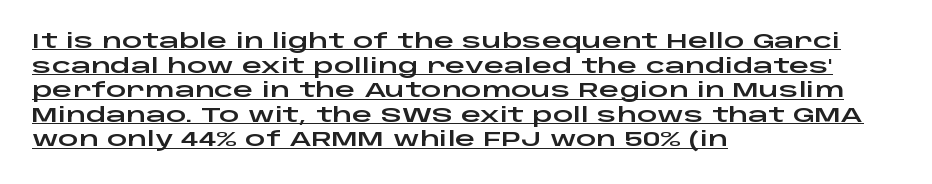
{"italic": "no", "underline": "yes", "align": "left", "line_spacing_ratio": 1.23, "letter_spacing": "normal", "letter_spacing_em": 0.0, "glyph_px": 20}
